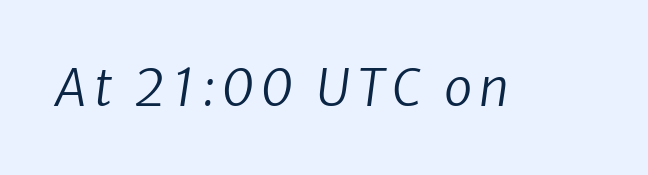
Q: Is the text bold? A: No.
Q: Is the text italic (slanted)? A: Yes, it leans right by about 8 degrees.
Q: Is the text underlined? A: No.
Q: Width (condensed, normal, or wide)? A: Normal.
Q: Stroke contrast? A: Low.
Q: x-height? A: Medium.
Q: Monospaced? A: No.
